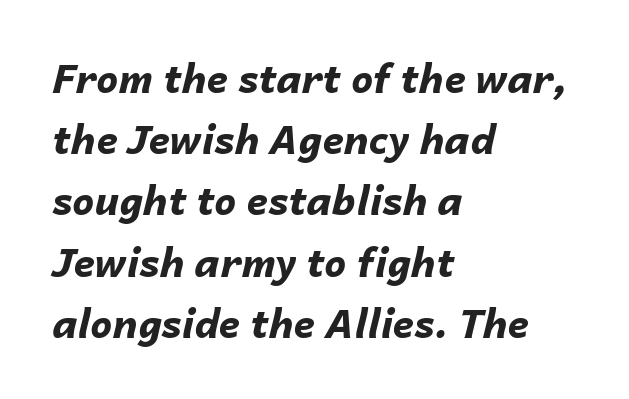
Q: Is the text bold? A: Yes.
Q: Is the text italic (slanted)? A: Yes, it leans right by about 14 degrees.
Q: Is the text underlined? A: No.
Q: How is the paragraph aligned? A: Left-aligned.
Q: Is the spacing between letters normal or unusually wide? A: Normal.
Q: Is the spacing between lines tight, normal or loose? A: Normal.
Q: Width (condensed, normal, or wide)? A: Normal.
Q: Stroke contrast? A: Low.
Q: x-height? A: Medium.
Q: Monospaced? A: No.
